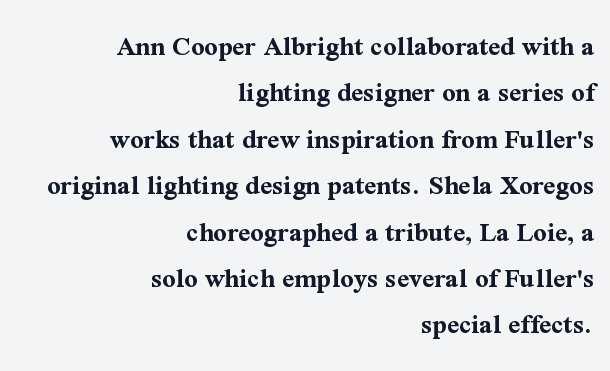
The image shows 29 px bold serif type, upright; set right-aligned, normal line spacing (1.6x), normal letter spacing, not underlined; medium stroke contrast and a medium x-height.
